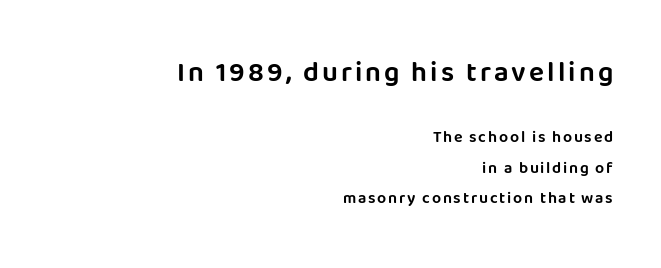
Q: Is the text italic (slanted)? A: No, it is upright.
Q: Is the typeface a serif or a sans-serif typeface? A: Sans-serif.
Q: Is the text underlined? A: No.
Q: How is the paragraph aligned? A: Right-aligned.
Q: Which block of text is set in a larger size, the first (top) or the second (bottom)? A: The first (top) one.
Q: Width (condensed, normal, or wide)? A: Normal.
Q: Stroke contrast? A: Low.
Q: x-height? A: Large.
Q: Monospaced? A: No.
